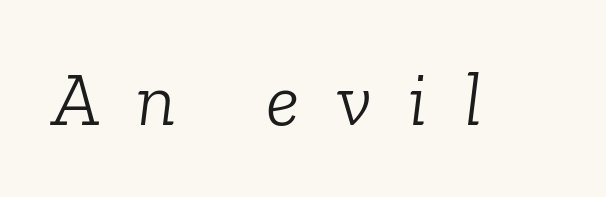
{"serif": "yes", "italic": "yes", "lean": "right", "slant_degrees": 6, "bold": "no", "weight": "light", "width": "normal", "stroke_contrast": "low", "x_height": "medium", "monospaced": "no", "underline": "no", "letter_spacing": "wide", "letter_spacing_em": 0.47, "glyph_px": 77}
